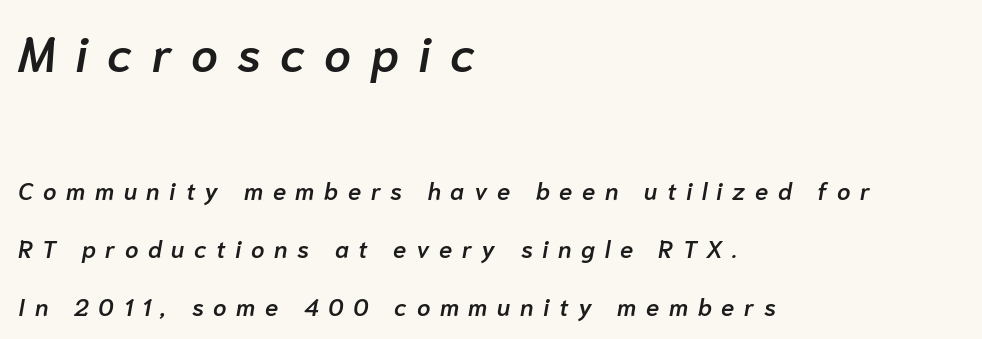
The image shows 48 px semibold type, italic (leaning right); set left-aligned, loose line spacing (2.42x), unusually wide letter spacing (+0.4 em), not underlined; the first (top) block is 2.0x larger; low stroke contrast and a medium x-height.
